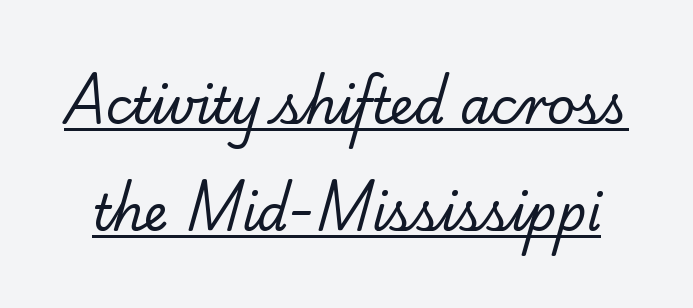
Q: Is the text bold? A: No.
Q: Is the text underlined? A: Yes.
Q: Is the spacing between letters normal or unusually wide? A: Normal.
Q: Is the spacing between lines tight, normal or loose? A: Loose.
Q: Width (condensed, normal, or wide)? A: Normal.
Q: Stroke contrast? A: Low.
Q: x-height? A: Small.
Q: Monospaced? A: No.
